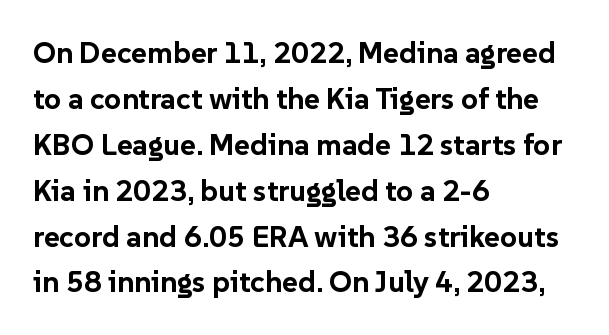
The rag falls on the right side of this text block. Italic: no, the glyphs are upright roman. This sample has the flowing, uneven cadence of proportional lettering. No feet cap the strokes, marking this as sans-serif type.
